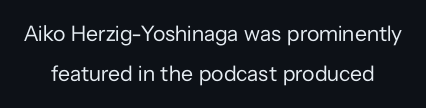
{"italic": "no", "bold": "no", "underline": "no", "line_spacing_ratio": 1.83, "letter_spacing": "normal", "letter_spacing_em": 0.0, "glyph_px": 22}
